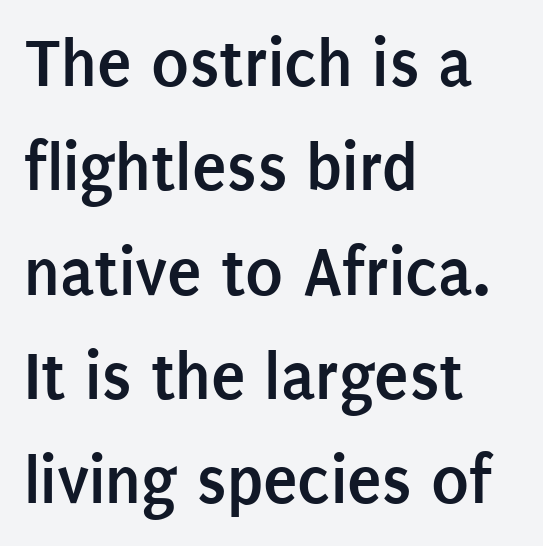
Q: Is the text bold? A: Yes.
Q: Is the text italic (slanted)? A: No, it is upright.
Q: Is the typeface a serif or a sans-serif typeface? A: Sans-serif.
Q: Is the text underlined? A: No.
Q: How is the paragraph aligned? A: Left-aligned.
Q: Is the spacing between letters normal or unusually wide? A: Normal.
Q: Is the spacing between lines tight, normal or loose? A: Normal.
Q: Width (condensed, normal, or wide)? A: Condensed.
Q: Stroke contrast? A: Low.
Q: x-height? A: Large.
Q: Monospaced? A: No.
